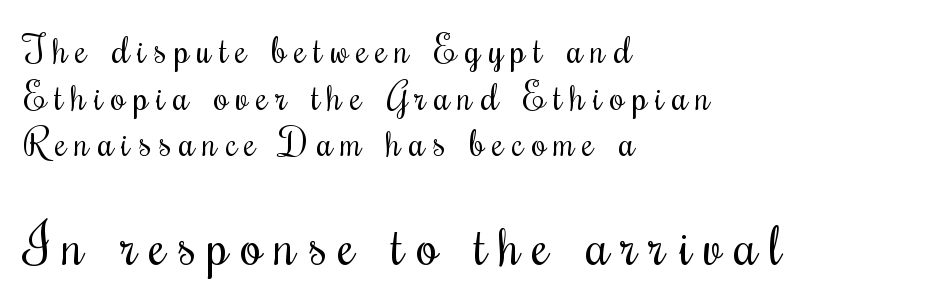
{"serif": "yes", "bold": "no", "weight": "regular", "width": "condensed", "stroke_contrast": "medium", "x_height": "small", "monospaced": "no", "underline": "no", "align": "left", "line_spacing": "normal", "line_spacing_ratio": 1.26, "letter_spacing": "wide", "letter_spacing_em": 0.22, "larger_block": "second", "size_ratio": 1.49, "glyph_px": 55}
